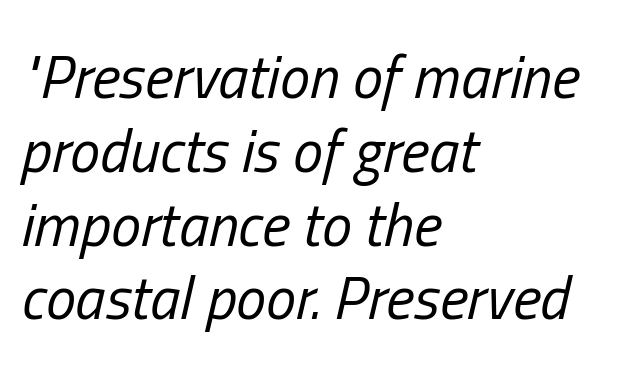
Q: Is the text bold? A: No.
Q: Is the text italic (slanted)? A: Yes, it leans right by about 13 degrees.
Q: Is the text underlined? A: No.
Q: How is the paragraph aligned? A: Left-aligned.
Q: Is the spacing between letters normal or unusually wide? A: Normal.
Q: Width (condensed, normal, or wide)? A: Condensed.
Q: Stroke contrast? A: Low.
Q: x-height? A: Medium.
Q: Monospaced? A: No.
